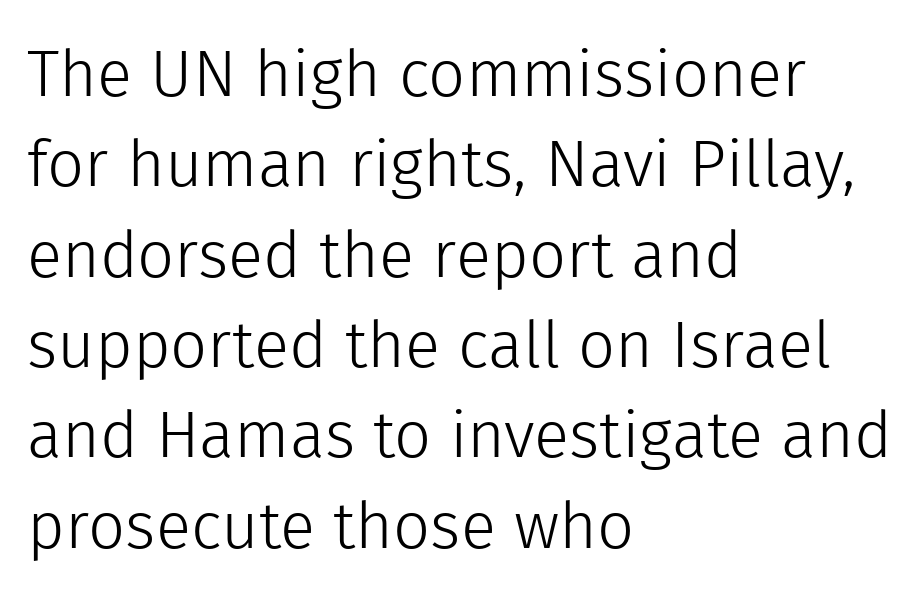
The image shows 65 px light sans-serif type, upright; set left-aligned, normal line spacing (1.39x), normal letter spacing, not underlined; a medium x-height.
